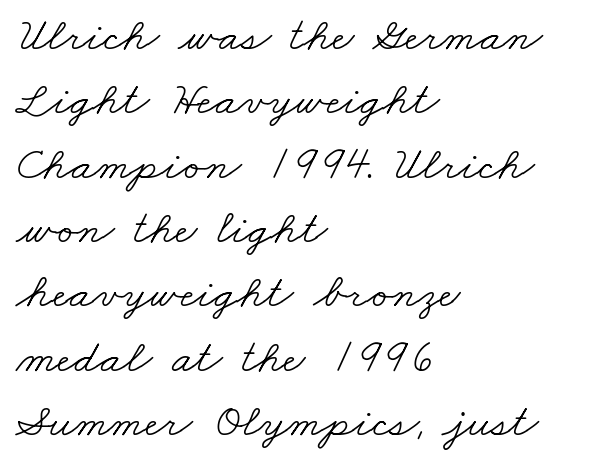
The image shows 48 px light, wide serif type; set left-aligned, normal line spacing (1.34x), normal letter spacing, not underlined; low stroke contrast and a small x-height.
